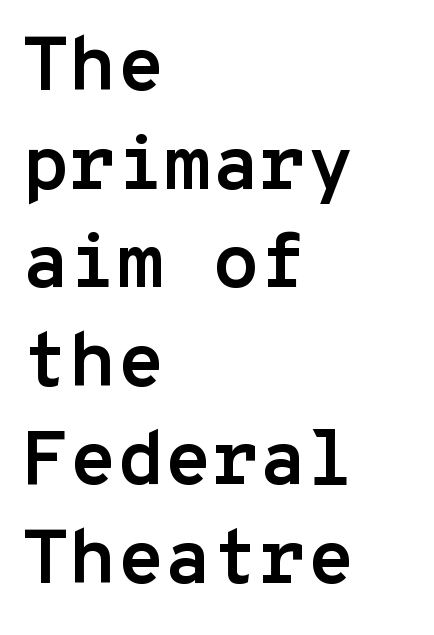
{"serif": "no", "italic": "no", "bold": "yes", "weight": "semibold", "width": "normal", "stroke_contrast": "low", "x_height": "medium", "monospaced": "yes", "underline": "no", "align": "left", "line_spacing": "normal", "line_spacing_ratio": 1.28, "letter_spacing": "normal", "letter_spacing_em": 0.0, "glyph_px": 77}
